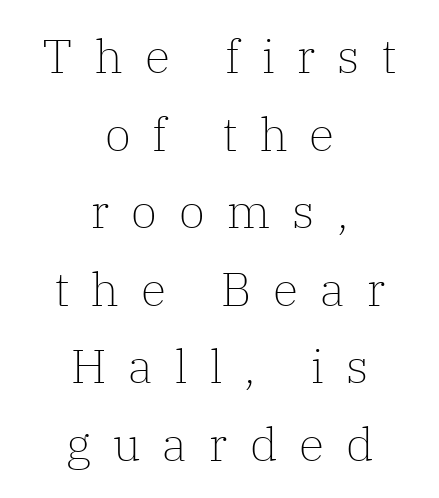
Q: Is the text bold? A: No.
Q: Is the text italic (slanted)? A: No, it is upright.
Q: Is the typeface a serif or a sans-serif typeface? A: Serif.
Q: Is the text underlined? A: No.
Q: How is the paragraph aligned? A: Centered.
Q: Is the spacing between letters normal or unusually wide? A: Unusually wide.
Q: Is the spacing between lines tight, normal or loose? A: Normal.
Q: Width (condensed, normal, or wide)? A: Normal.
Q: Stroke contrast? A: Low.
Q: x-height? A: Medium.
Q: Monospaced? A: No.
